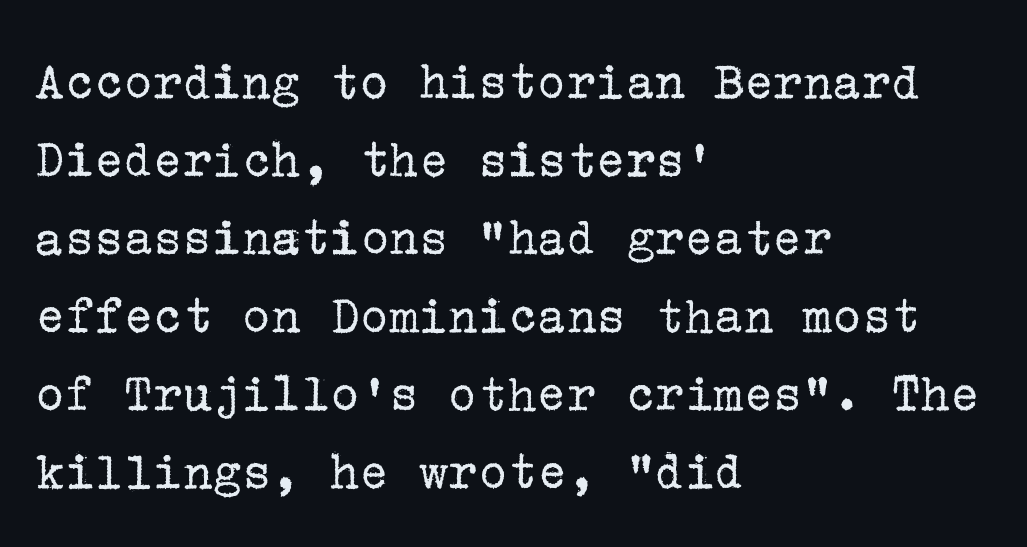
The font's upright variant was chosen for this text. Short note: letters normally spaced. One-word summary of the alignment: left. Letterform terminals end in serifs throughout the passage. A clean baseline with only descenders dipping below it.
